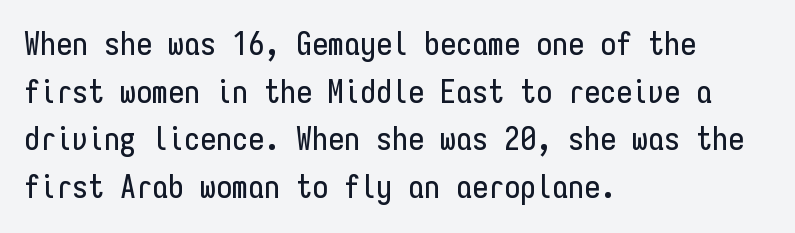
{"serif": "no", "italic": "no", "width": "condensed", "stroke_contrast": "low", "x_height": "medium", "monospaced": "yes", "underline": "no", "align": "left", "line_spacing": "normal", "line_spacing_ratio": 1.49, "letter_spacing": "normal", "letter_spacing_em": 0.0, "glyph_px": 32}
